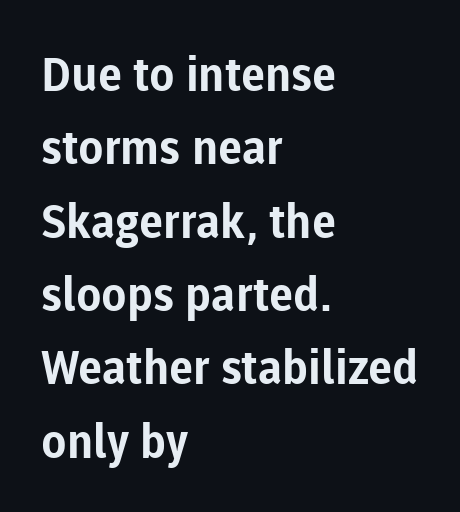
Are there feet on the stems? There aren't — it's a sans. The string is rendered with underlining switched off. Designer's note — italics off, roman on. Line spacing here is normal. Honestly, the letter spacing is just normal — you wouldn't notice it. Is the block centered? No — it sits flush against the left margin.
